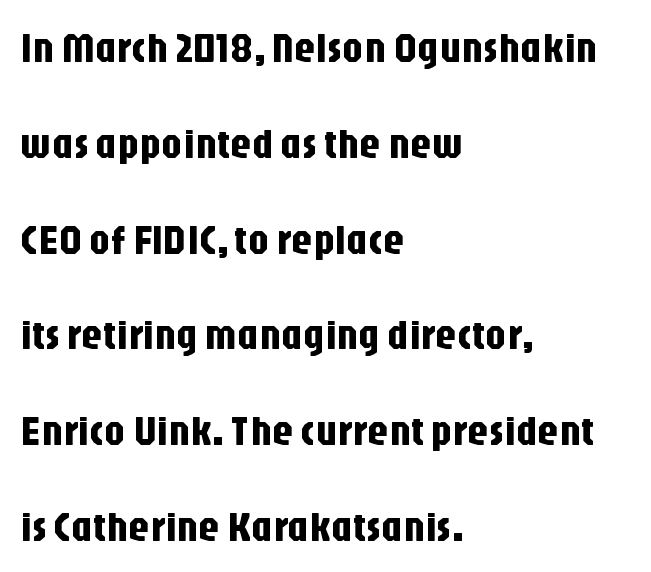
Q: Is the text italic (slanted)? A: No, it is upright.
Q: Is the typeface a serif or a sans-serif typeface? A: Sans-serif.
Q: Is the text underlined? A: No.
Q: How is the paragraph aligned? A: Left-aligned.
Q: Is the spacing between letters normal or unusually wide? A: Normal.
Q: Is the spacing between lines tight, normal or loose? A: Loose.
Q: Width (condensed, normal, or wide)? A: Condensed.
Q: Stroke contrast? A: Low.
Q: x-height? A: Large.
Q: Monospaced? A: No.
